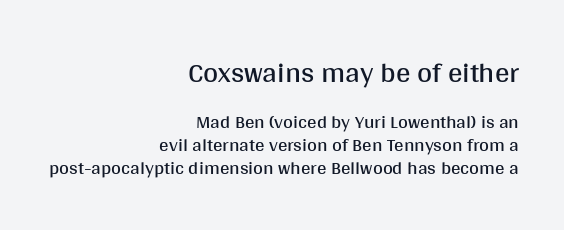
Q: Is the text bold? A: No.
Q: Is the text italic (slanted)? A: No, it is upright.
Q: Is the typeface a serif or a sans-serif typeface? A: Sans-serif.
Q: Is the text underlined? A: No.
Q: How is the paragraph aligned? A: Right-aligned.
Q: Is the spacing between letters normal or unusually wide? A: Normal.
Q: Which block of text is set in a larger size, the first (top) or the second (bottom)? A: The first (top) one.
Q: Width (condensed, normal, or wide)? A: Normal.
Q: Stroke contrast? A: Medium.
Q: x-height? A: Large.
Q: Monospaced? A: No.
